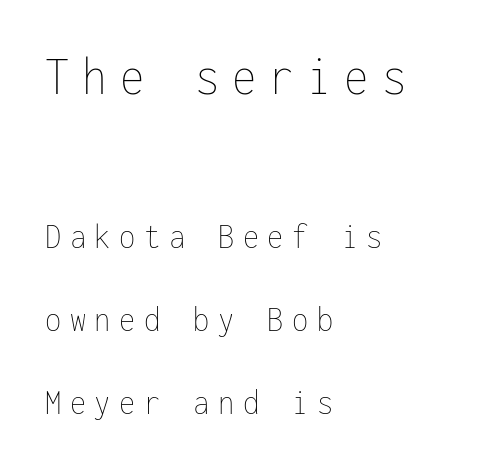
The image shows 56 px thin, condensed type, upright, monospaced; set left-aligned, loose line spacing (2.25x), unusually wide letter spacing (+0.23 em), not underlined; the first (top) block is 1.51x larger; low stroke contrast and a medium x-height.
